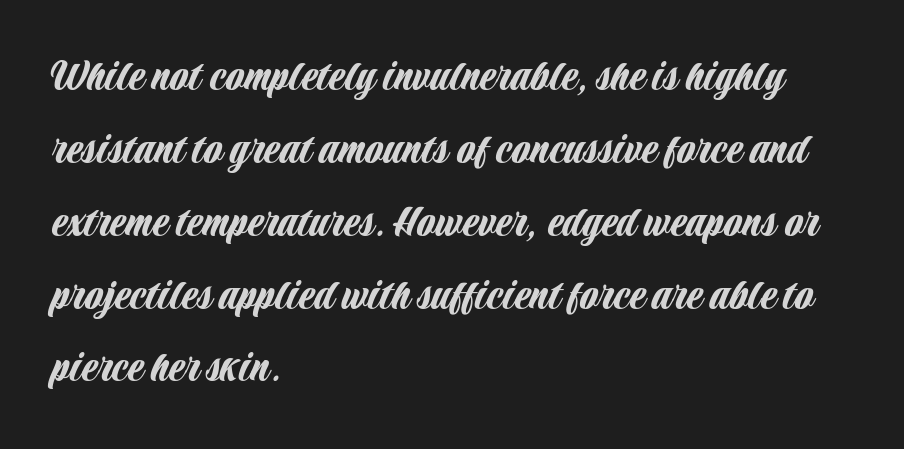
Q: Is the text italic (slanted)? A: Yes.
Q: Is the typeface a serif or a sans-serif typeface? A: Sans-serif.
Q: Is the text underlined? A: No.
Q: How is the paragraph aligned? A: Left-aligned.
Q: Is the spacing between letters normal or unusually wide? A: Normal.
Q: Is the spacing between lines tight, normal or loose? A: Normal.
Q: Width (condensed, normal, or wide)? A: Condensed.
Q: Stroke contrast? A: Low.
Q: x-height? A: Large.
Q: Monospaced? A: No.
